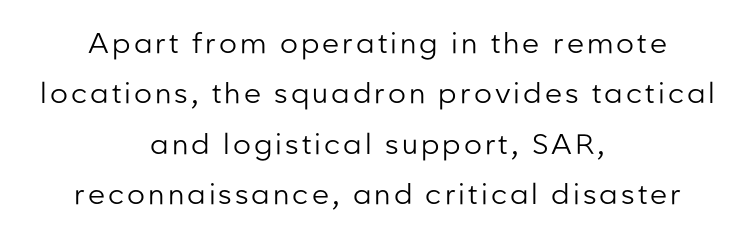
{"serif": "no", "italic": "no", "bold": "no", "weight": "regular", "width": "normal", "stroke_contrast": "low", "x_height": "medium", "monospaced": "no", "underline": "no", "align": "center", "line_spacing_ratio": 1.8, "glyph_px": 28}
